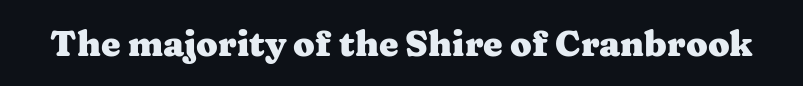
The image shows 35 px heavy, wide serif type, upright; set normal letter spacing, not underlined; medium stroke contrast and a medium x-height.
